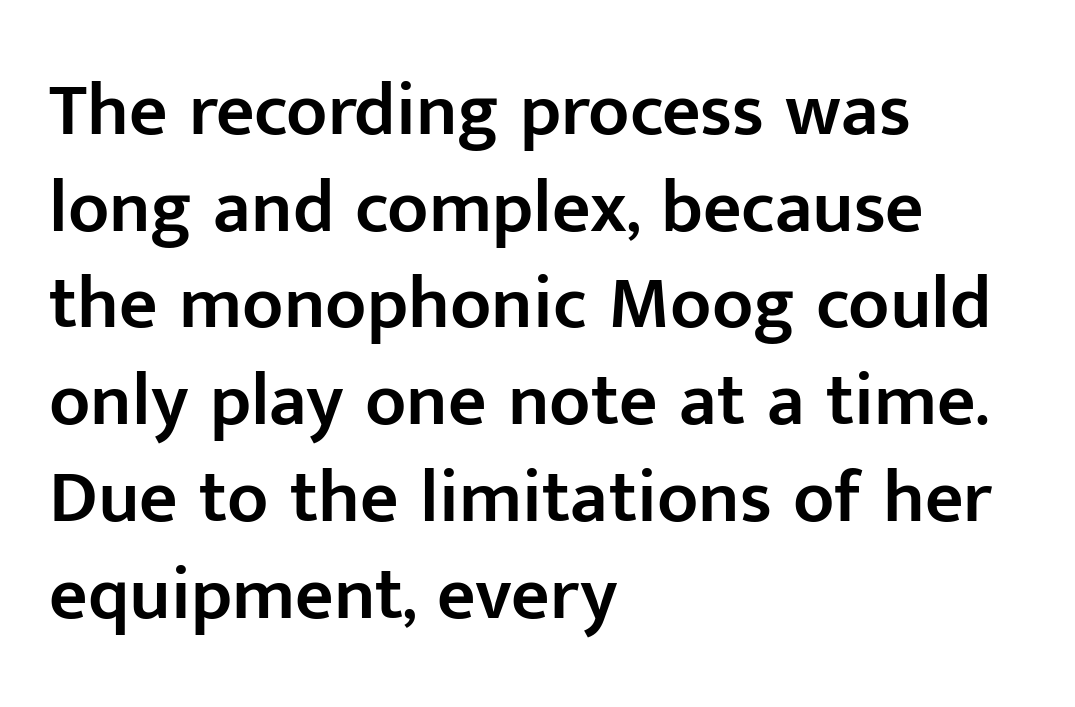
In terms of leading, this rendering sits right in the middle. Typesetter's note: demi weight, one step under bold. The letters advance in unequal steps, a hallmark of proportional type. Unlike a traditional serif, this face leaves its strokes unadorned. Look at the tracking — it's just the regular setting, nothing added.
